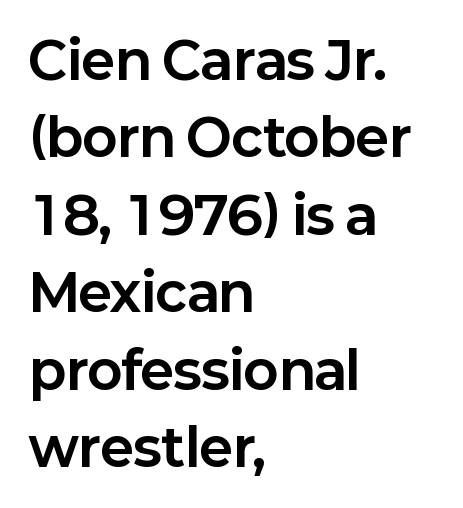
Reading down the block, your eye returns to a fixed left position each line. These lines are rendered in a variable-pitch font. Weight: bold. Short note: letters normally spaced.
